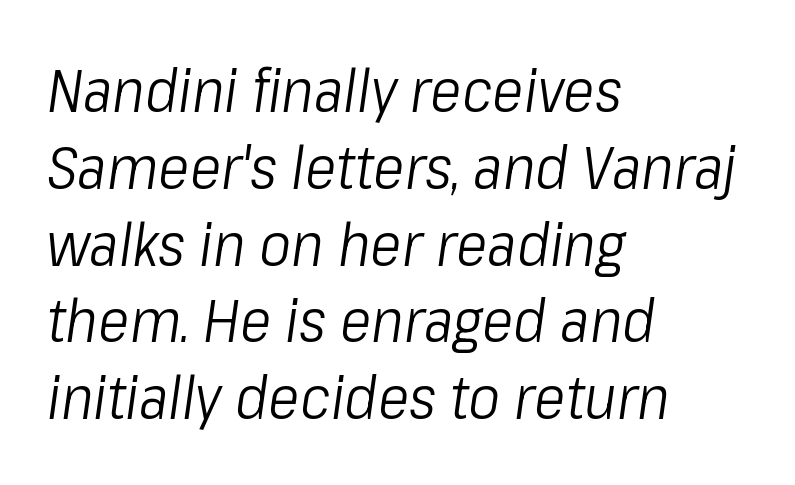
The image shows 60 px light, condensed type, italic (leaning right); set left-aligned, normal line spacing (1.28x), normal letter spacing, not underlined; low stroke contrast and a medium x-height.
